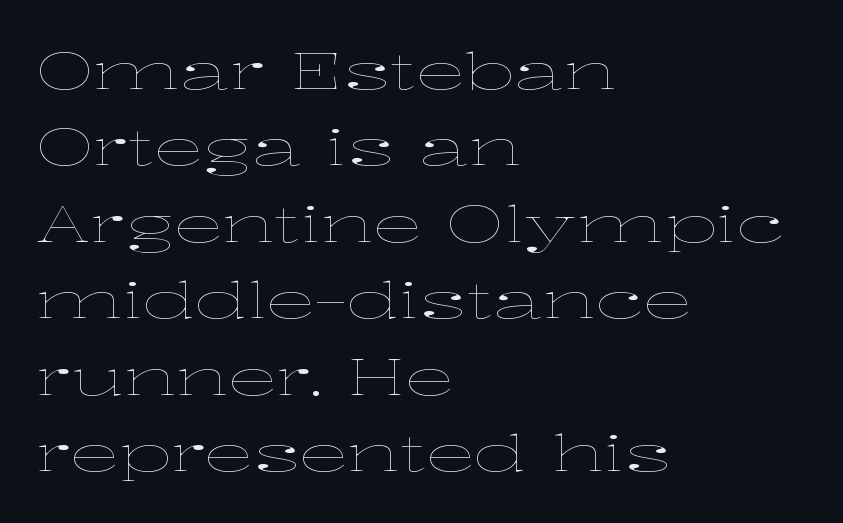
{"italic": "no", "bold": "no", "weight": "thin", "width": "wide", "stroke_contrast": "low", "x_height": "medium", "monospaced": "no", "underline": "no", "align": "left", "line_spacing": "normal", "line_spacing_ratio": 1.53, "letter_spacing": "normal", "letter_spacing_em": 0.0, "glyph_px": 50}
